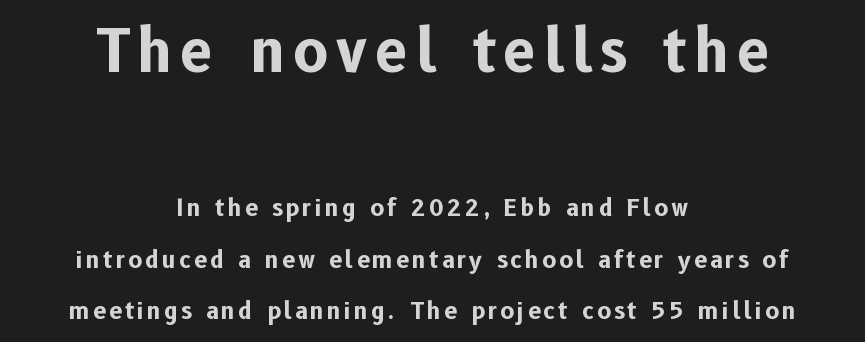
{"serif": "no", "italic": "no", "bold": "yes", "weight": "bold", "width": "normal", "stroke_contrast": "low", "x_height": "medium", "monospaced": "no", "underline": "no", "align": "center", "line_spacing": "loose", "line_spacing_ratio": 2.25, "larger_block": "first", "size_ratio": 2.52, "glyph_px": 58}
